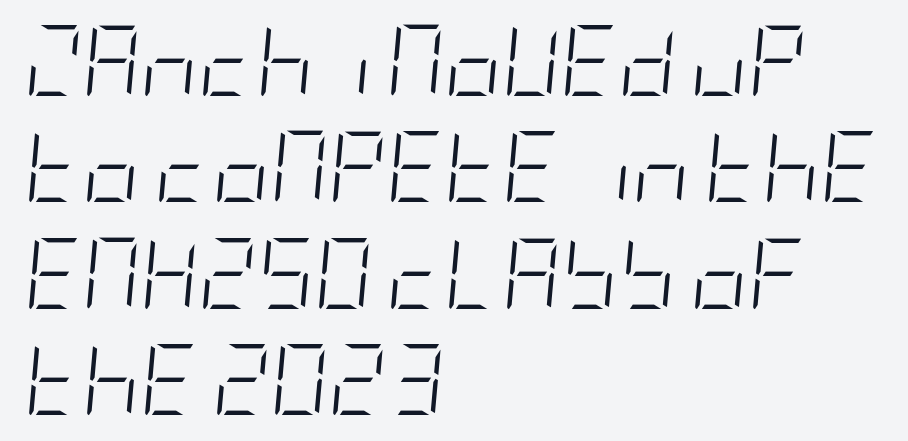
{"italic": "yes", "lean": "right", "slant_degrees": 5, "bold": "no", "weight": "light", "width": "condensed", "stroke_contrast": "low", "x_height": "large", "underline": "no", "align": "left", "line_spacing": "normal", "line_spacing_ratio": 1.5, "letter_spacing": "normal", "letter_spacing_em": 0.0, "glyph_px": 71}
